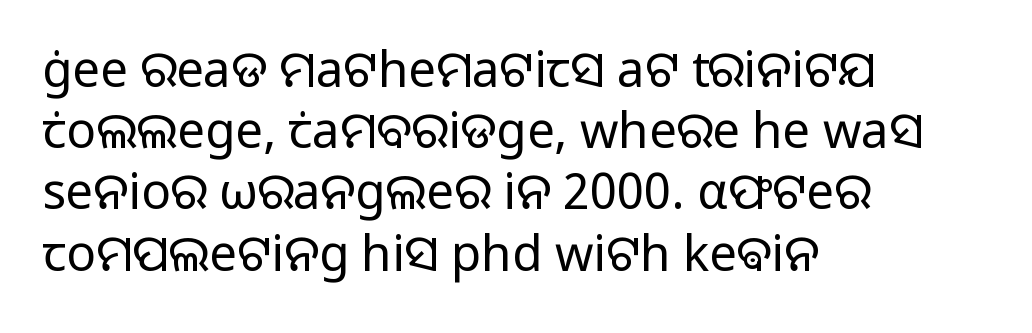
{"serif": "no", "italic": "no", "bold": "no", "weight": "regular", "width": "normal", "stroke_contrast": "low", "x_height": "medium", "monospaced": "no", "underline": "no", "align": "left", "line_spacing": "normal", "line_spacing_ratio": 1.25, "letter_spacing": "normal", "letter_spacing_em": 0.0, "glyph_px": 49}
